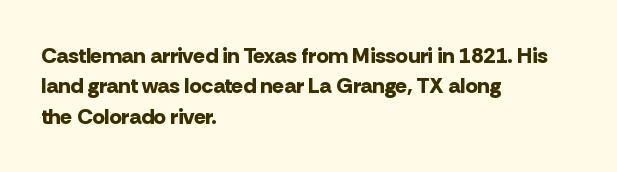
The image shows 22 px bold type, upright; set left-aligned, normal line spacing (1.38x), normal letter spacing, not underlined.
